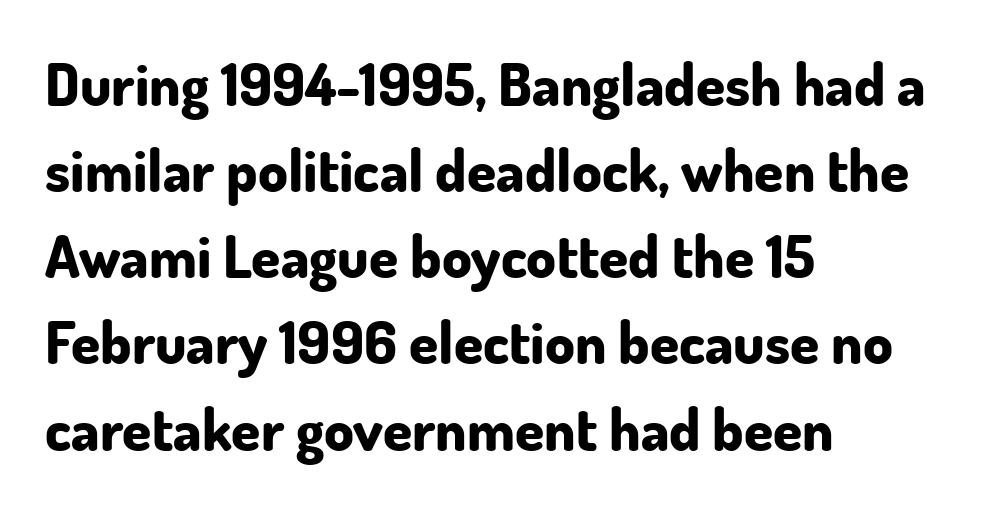
The image shows 59 px bold sans-serif type, upright; set left-aligned, normal line spacing (1.46x), normal letter spacing, not underlined; low stroke contrast and a small x-height.
